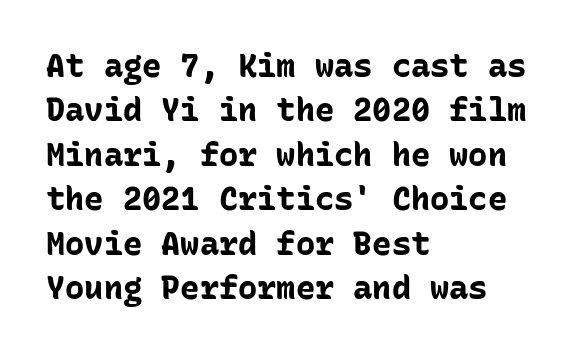
Q: Is the text bold? A: Yes.
Q: Is the text italic (slanted)? A: No, it is upright.
Q: Is the typeface a serif or a sans-serif typeface? A: Sans-serif.
Q: Is the text underlined? A: No.
Q: How is the paragraph aligned? A: Left-aligned.
Q: Is the spacing between letters normal or unusually wide? A: Normal.
Q: Is the spacing between lines tight, normal or loose? A: Normal.
Q: Width (condensed, normal, or wide)? A: Normal.
Q: Stroke contrast? A: Low.
Q: x-height? A: Medium.
Q: Monospaced? A: Yes.
